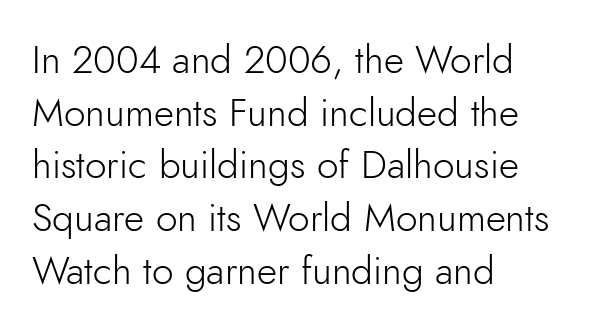
{"serif": "no", "italic": "no", "bold": "no", "weight": "light", "width": "normal", "stroke_contrast": "low", "x_height": "small", "monospaced": "no", "underline": "no", "align": "left", "line_spacing": "normal", "line_spacing_ratio": 1.35, "letter_spacing": "normal", "letter_spacing_em": 0.0, "glyph_px": 39}
